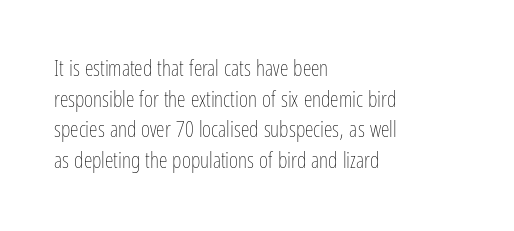
{"italic": "no", "bold": "no", "underline": "no", "align": "left", "line_spacing": "normal", "line_spacing_ratio": 1.39, "letter_spacing": "normal", "letter_spacing_em": 0.0, "glyph_px": 22}
